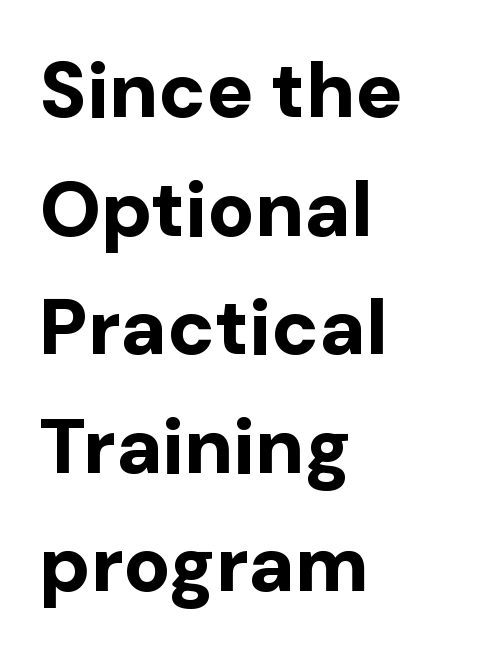
No feet cap the strokes, marking this as sans-serif type. Typographic density is high because the face is bold. Do the characters align in a grid? No, the font is proportional. Beneath every word, the page is bare. How are the letters spaced? Ordinarily, with no added tracking. The designer left line spacing at the default.
